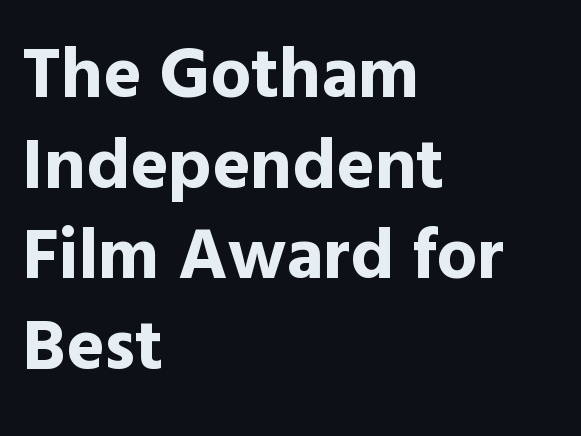
{"serif": "no", "italic": "no", "bold": "yes", "weight": "bold", "width": "normal", "x_height": "medium", "monospaced": "no", "underline": "no", "align": "left", "line_spacing": "normal", "line_spacing_ratio": 1.26, "letter_spacing": "normal", "letter_spacing_em": 0.0, "glyph_px": 72}
